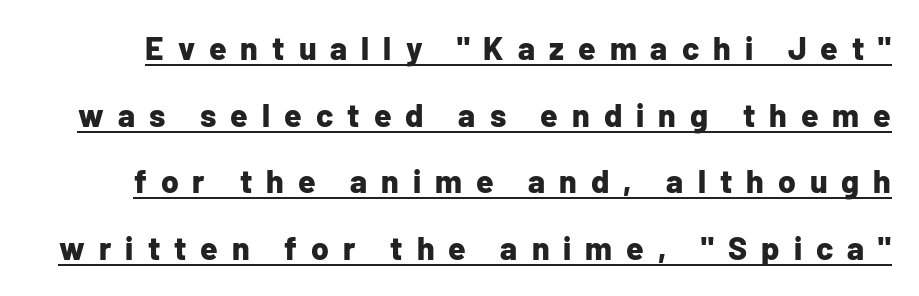
{"serif": "no", "italic": "no", "bold": "yes", "weight": "bold", "width": "normal", "stroke_contrast": "low", "x_height": "medium", "monospaced": "no", "underline": "yes", "line_spacing": "loose", "line_spacing_ratio": 2.08, "letter_spacing": "wide", "letter_spacing_em": 0.44, "glyph_px": 32}
